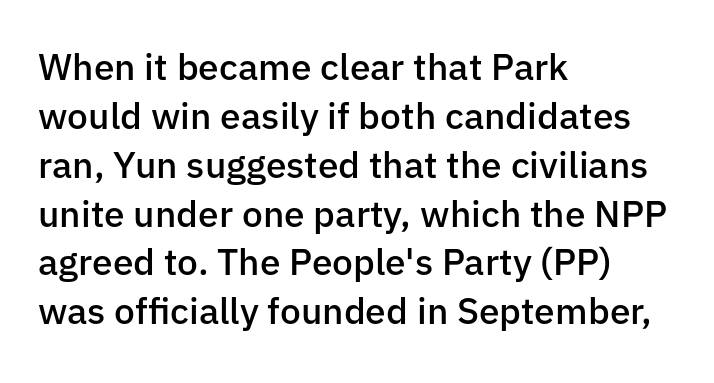
Q: Is the text bold? A: Semi-bold.
Q: Is the text italic (slanted)? A: No, it is upright.
Q: Is the typeface a serif or a sans-serif typeface? A: Sans-serif.
Q: Is the text underlined? A: No.
Q: How is the paragraph aligned? A: Left-aligned.
Q: Is the spacing between letters normal or unusually wide? A: Normal.
Q: Is the spacing between lines tight, normal or loose? A: Normal.
Q: Width (condensed, normal, or wide)? A: Normal.
Q: Stroke contrast? A: Low.
Q: x-height? A: Medium.
Q: Monospaced? A: No.
